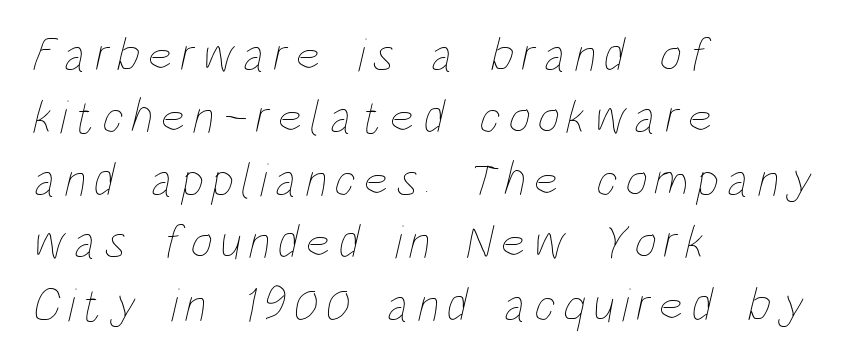
The image shows 48 px thin, condensed type; set left-aligned, normal line spacing (1.3x), not underlined; low stroke contrast and a large x-height.
